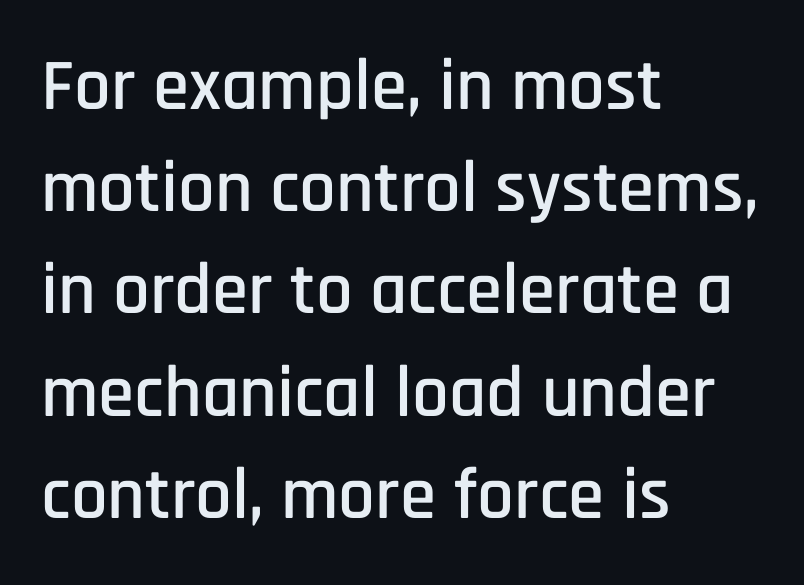
{"serif": "no", "italic": "no", "width": "condensed", "stroke_contrast": "low", "x_height": "large", "monospaced": "no", "underline": "no", "align": "left", "line_spacing": "normal", "line_spacing_ratio": 1.4, "letter_spacing": "normal", "letter_spacing_em": 0.0, "glyph_px": 73}
